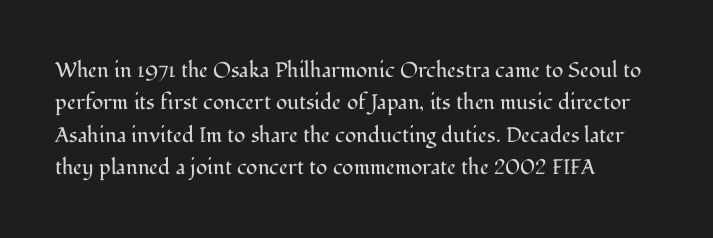
Q: Is the text bold? A: No.
Q: Is the text italic (slanted)? A: No, it is upright.
Q: Is the text underlined? A: No.
Q: How is the paragraph aligned? A: Left-aligned.
Q: Is the spacing between letters normal or unusually wide? A: Normal.
Q: Is the spacing between lines tight, normal or loose? A: Normal.
